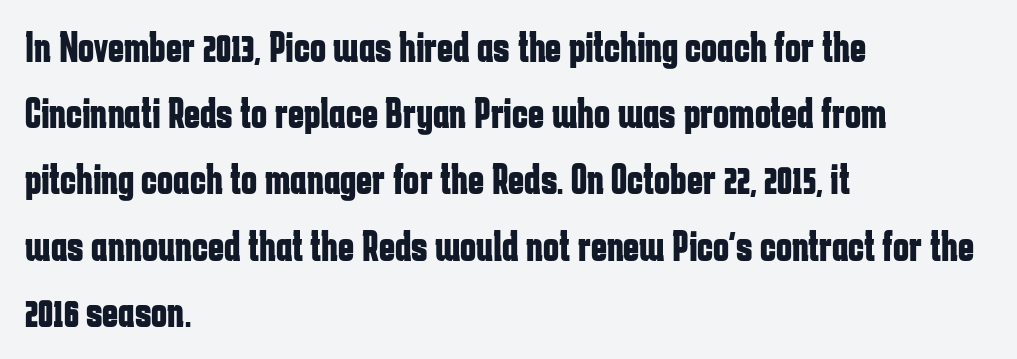
The image shows 43 px bold, condensed sans-serif type, upright; set left-aligned, normal line spacing (1.54x), normal letter spacing, not underlined; low stroke contrast and a medium x-height.
